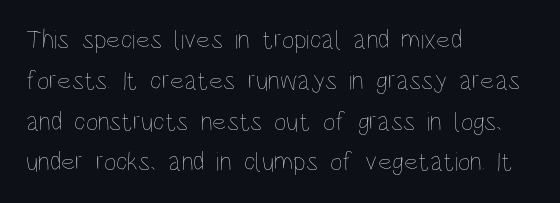
The image shows 27 px text type, upright; set left-aligned, normal line spacing (1.51x), normal letter spacing, not underlined.
